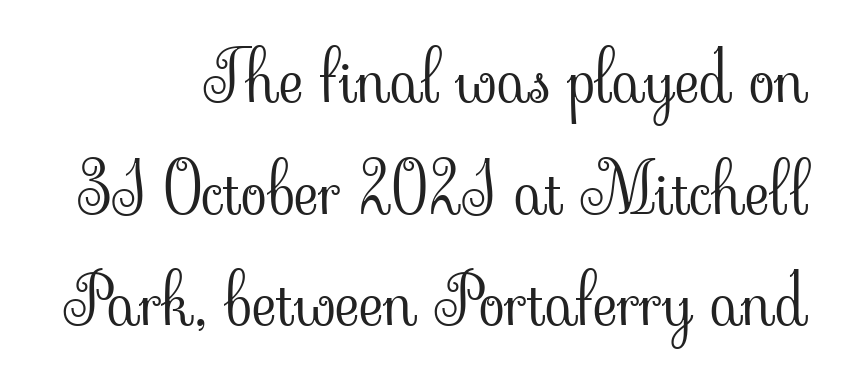
Q: Is the text bold? A: No.
Q: Is the text italic (slanted)? A: No, it is upright.
Q: Is the typeface a serif or a sans-serif typeface? A: Serif.
Q: Is the text underlined? A: No.
Q: How is the paragraph aligned? A: Right-aligned.
Q: Is the spacing between letters normal or unusually wide? A: Normal.
Q: Is the spacing between lines tight, normal or loose? A: Normal.
Q: Width (condensed, normal, or wide)? A: Normal.
Q: Stroke contrast? A: Low.
Q: x-height? A: Small.
Q: Monospaced? A: No.
